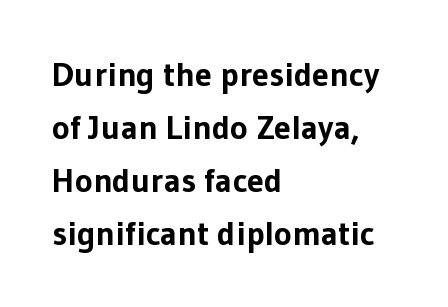
Looks like regular typesetting: each glyph gets only the width it needs. Underline: absent. Nope, not italic — everything's standing straight. Compared with a centered layout, this one pins lines to the left instead. Line spacing here is normal. Compared with typical body copy, the letter spacing here is the same.
